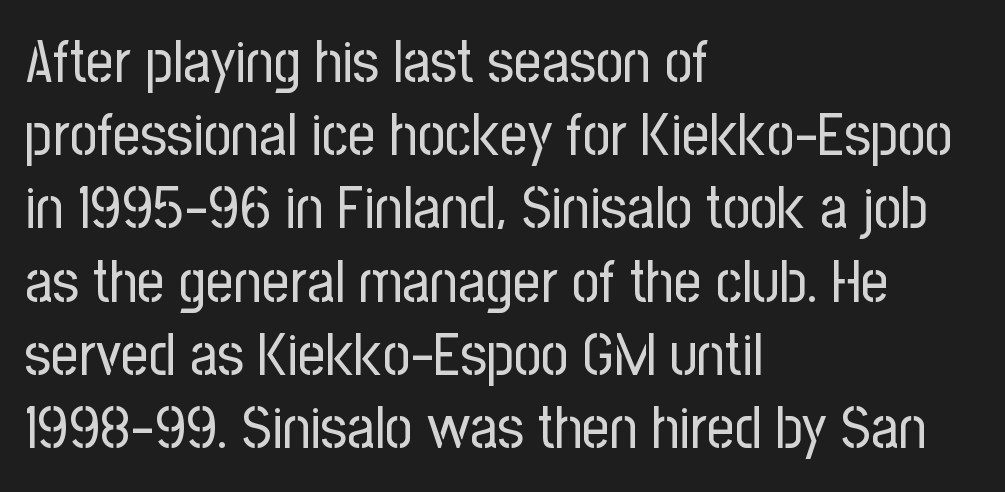
The image shows 60 px regular-weight, condensed sans-serif type, upright; set left-aligned, line spacing 1.22x, normal letter spacing, not underlined; low stroke contrast and a medium x-height.
